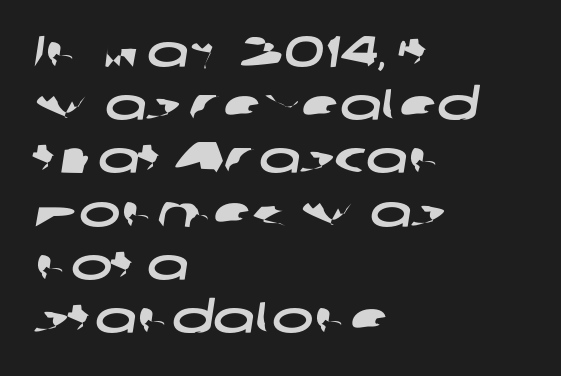
The image shows 44 px wide sans-serif type; set left-aligned, line spacing 1.21x, normal letter spacing, not underlined; low stroke contrast and a medium x-height.
